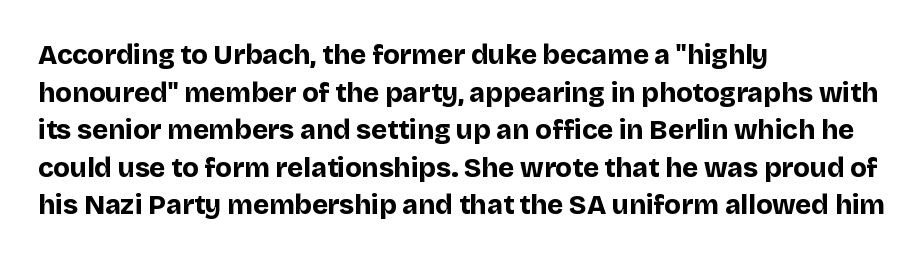
Q: Is the text bold? A: Yes.
Q: Is the text italic (slanted)? A: No, it is upright.
Q: Is the text underlined? A: No.
Q: How is the paragraph aligned? A: Left-aligned.
Q: Is the spacing between letters normal or unusually wide? A: Normal.
Q: Is the spacing between lines tight, normal or loose? A: Normal.
